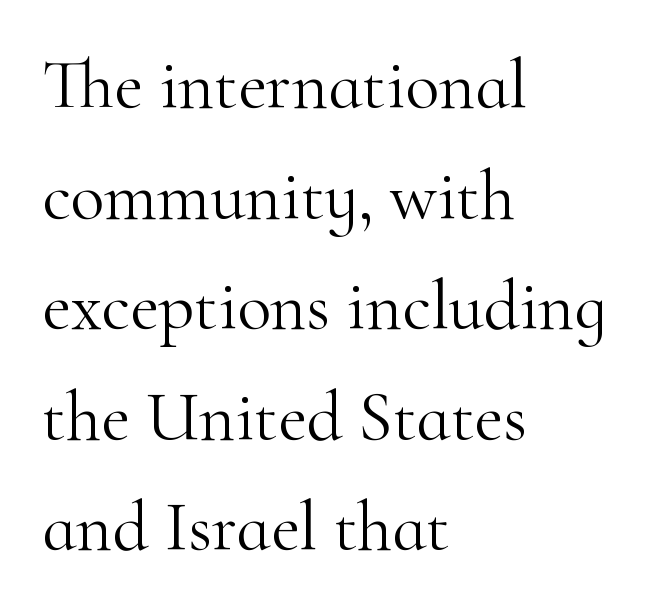
Q: Is the text bold? A: No.
Q: Is the text italic (slanted)? A: No, it is upright.
Q: Is the typeface a serif or a sans-serif typeface? A: Serif.
Q: Is the text underlined? A: No.
Q: How is the paragraph aligned? A: Left-aligned.
Q: Is the spacing between letters normal or unusually wide? A: Normal.
Q: Is the spacing between lines tight, normal or loose? A: Normal.
Q: Width (condensed, normal, or wide)? A: Normal.
Q: Stroke contrast? A: High.
Q: x-height? A: Small.
Q: Monospaced? A: No.
